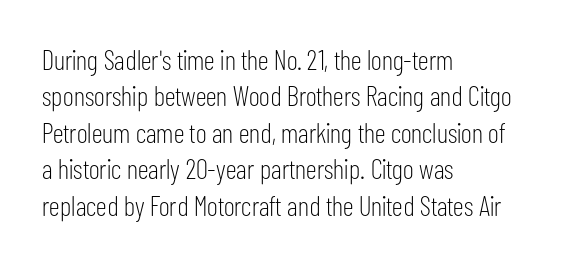
The image shows 28 px light, condensed sans-serif type, upright; set left-aligned, normal line spacing (1.3x), normal letter spacing, not underlined; low stroke contrast and a medium x-height.
